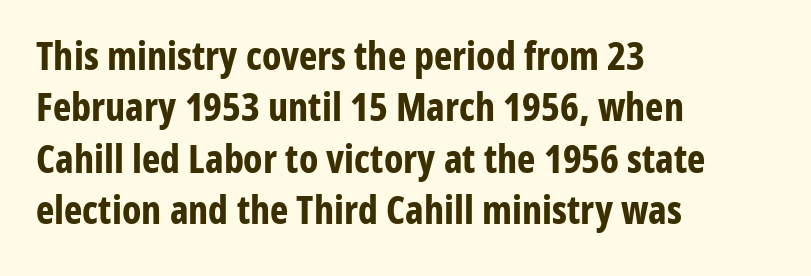
The image shows 39 px bold, condensed sans-serif type, upright; set left-aligned, normal line spacing (1.32x), normal letter spacing, not underlined; low stroke contrast and a medium x-height.
